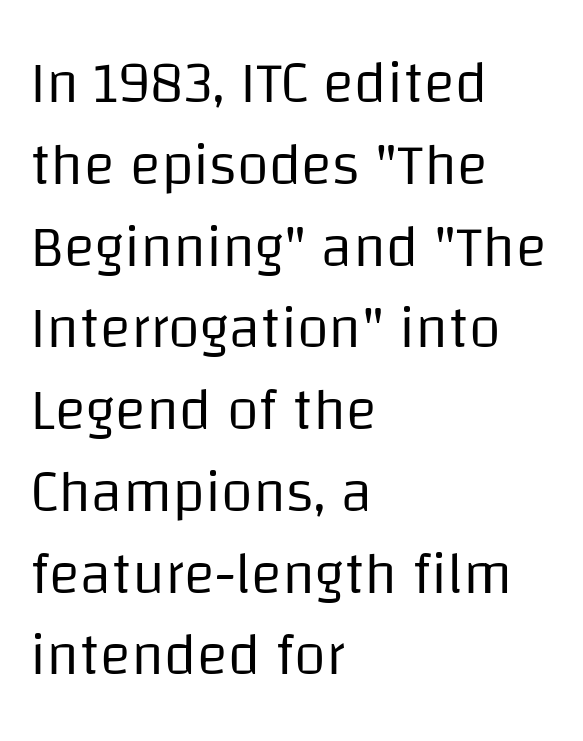
{"serif": "no", "italic": "no", "bold": "no", "weight": "regular", "width": "normal", "stroke_contrast": "low", "x_height": "large", "monospaced": "no", "underline": "no", "align": "left", "line_spacing": "normal", "line_spacing_ratio": 1.41, "letter_spacing": "normal", "letter_spacing_em": 0.0, "glyph_px": 58}
